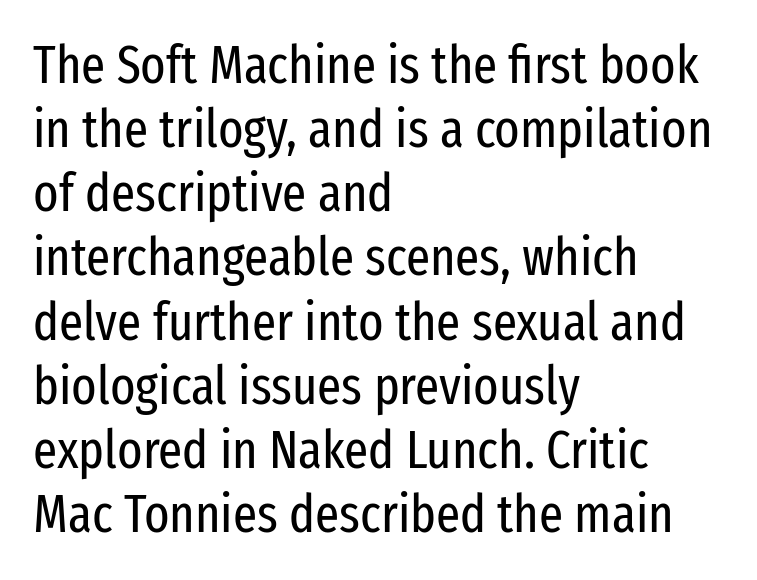
Q: Is the text bold? A: No.
Q: Is the text italic (slanted)? A: No, it is upright.
Q: Is the typeface a serif or a sans-serif typeface? A: Sans-serif.
Q: Is the text underlined? A: No.
Q: How is the paragraph aligned? A: Left-aligned.
Q: Is the spacing between letters normal or unusually wide? A: Normal.
Q: Width (condensed, normal, or wide)? A: Condensed.
Q: Stroke contrast? A: Low.
Q: x-height? A: Medium.
Q: Monospaced? A: No.
